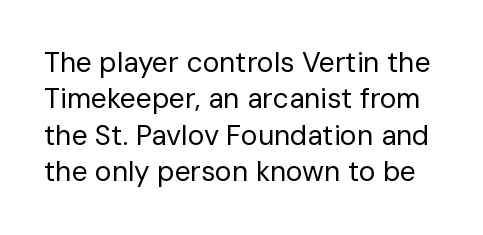
What's the leading like? Ordinary, nothing unusual. Varying glyph widths throughout — classic text-font behaviour. In terms of posture, this sample is upright. Does the type have serifs? No, each stem ends abruptly. Nobody touched the tracking dial on this one.
